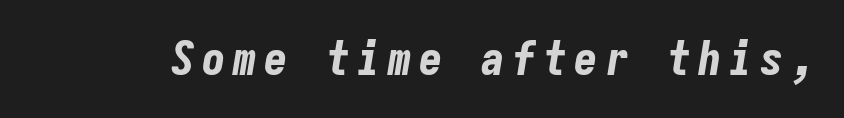
{"italic": "yes", "lean": "right", "slant_degrees": 9, "bold": "yes", "weight": "bold", "width": "condensed", "stroke_contrast": "low", "x_height": "medium", "monospaced": "yes", "underline": "no", "glyph_px": 47}
